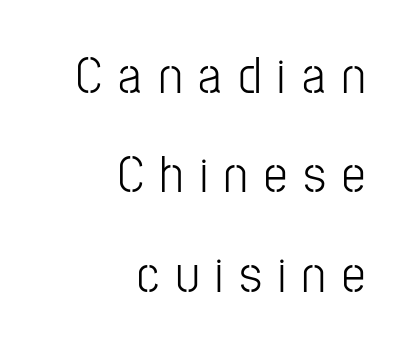
The image shows 52 px light, condensed sans-serif type, upright; set right-aligned, loose line spacing (1.91x), unusually wide letter spacing (+0.32 em), not underlined; low stroke contrast and a medium x-height.
